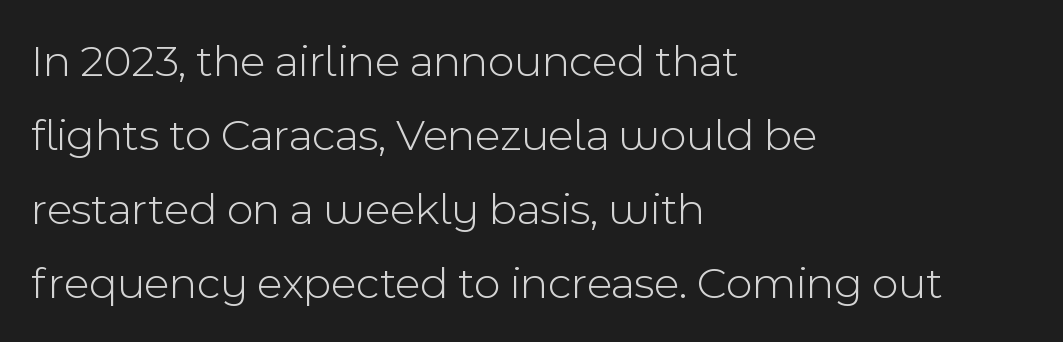
The image shows 46 px light sans-serif type, upright; set left-aligned, normal line spacing (1.61x), normal letter spacing, not underlined; a medium x-height.
